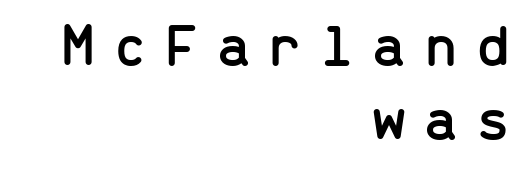
Q: Is the text italic (slanted)? A: No, it is upright.
Q: Is the typeface a serif or a sans-serif typeface? A: Sans-serif.
Q: Is the text underlined? A: No.
Q: How is the paragraph aligned? A: Right-aligned.
Q: Is the spacing between letters normal or unusually wide? A: Unusually wide.
Q: Width (condensed, normal, or wide)? A: Normal.
Q: Stroke contrast? A: Low.
Q: x-height? A: Medium.
Q: Monospaced? A: Yes.
